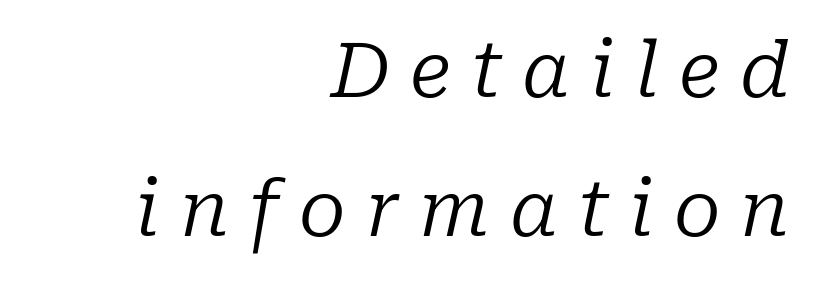
The image shows 77 px regular-weight serif type, italic (leaning right); set right-aligned, line spacing 1.81x, unusually wide letter spacing (+0.26 em), not underlined; low stroke contrast and a medium x-height.
